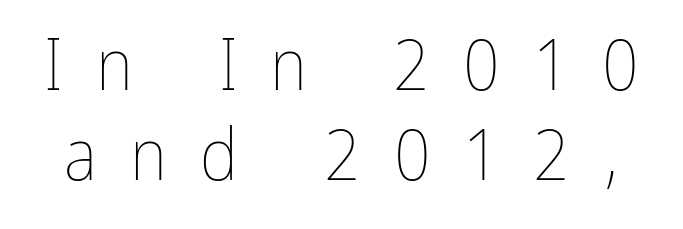
The image shows 72 px thin, condensed type, upright; set normal line spacing (1.25x), unusually wide letter spacing (+0.46 em), not underlined; low stroke contrast and a medium x-height.
